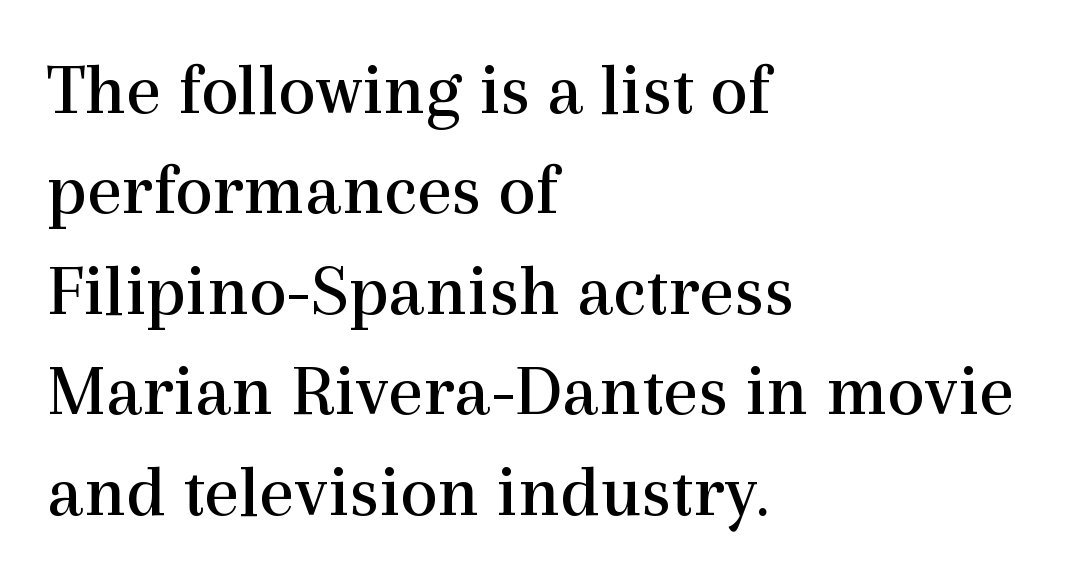
Q: Is the text bold? A: No.
Q: Is the text italic (slanted)? A: No, it is upright.
Q: Is the typeface a serif or a sans-serif typeface? A: Serif.
Q: Is the text underlined? A: No.
Q: How is the paragraph aligned? A: Left-aligned.
Q: Is the spacing between letters normal or unusually wide? A: Normal.
Q: Is the spacing between lines tight, normal or loose? A: Normal.
Q: Width (condensed, normal, or wide)? A: Normal.
Q: x-height? A: Medium.
Q: Monospaced? A: No.
